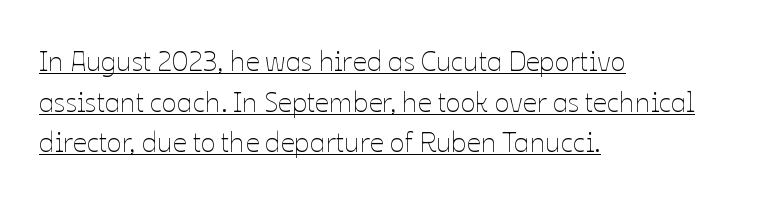
The image shows 28 px thin type, upright; set left-aligned, normal line spacing (1.45x), normal letter spacing, underlined; low stroke contrast and a medium x-height.
